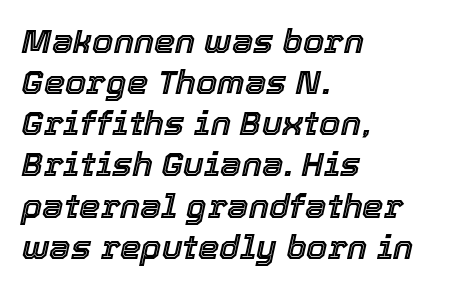
The image shows 34 px text type, italic (leaning right); set left-aligned, line spacing 1.21x, normal letter spacing, not underlined; a medium x-height.
